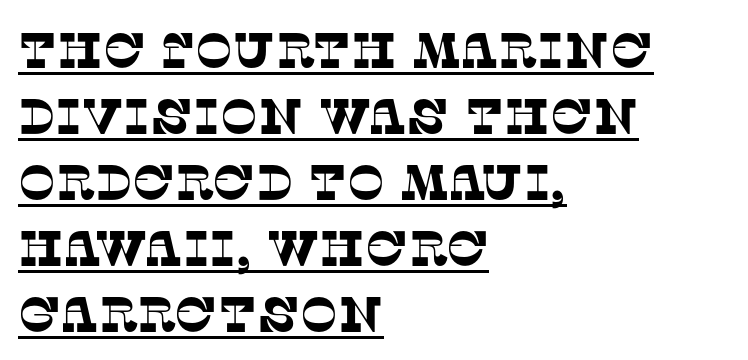
{"serif": "yes", "width": "normal", "stroke_contrast": "low", "x_height": "large", "monospaced": "no", "underline": "yes", "align": "left", "line_spacing": "normal", "line_spacing_ratio": 1.32, "letter_spacing": "normal", "letter_spacing_em": 0.0, "glyph_px": 50}
